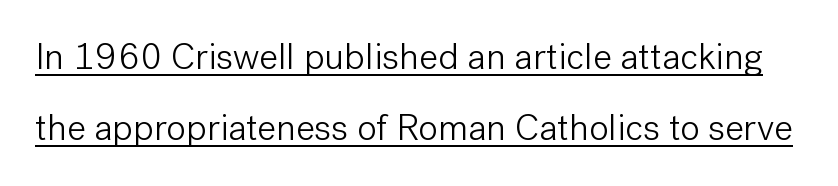
The image shows 37 px light sans-serif type, upright; set loose line spacing (1.92x), normal letter spacing, underlined; low stroke contrast and a medium x-height.
